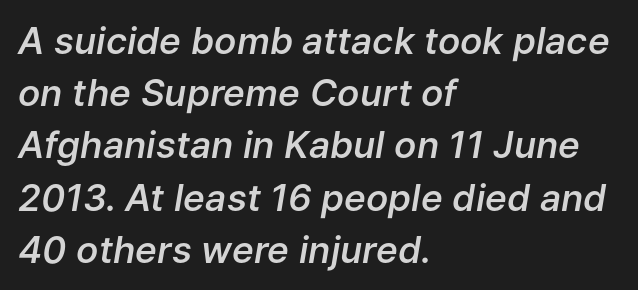
Q: Is the text bold? A: Semi-bold.
Q: Is the text italic (slanted)? A: Yes, it leans right by about 9 degrees.
Q: Is the text underlined? A: No.
Q: How is the paragraph aligned? A: Left-aligned.
Q: Is the spacing between letters normal or unusually wide? A: Normal.
Q: Is the spacing between lines tight, normal or loose? A: Normal.
Q: Width (condensed, normal, or wide)? A: Normal.
Q: Stroke contrast? A: Low.
Q: x-height? A: Medium.
Q: Monospaced? A: No.
